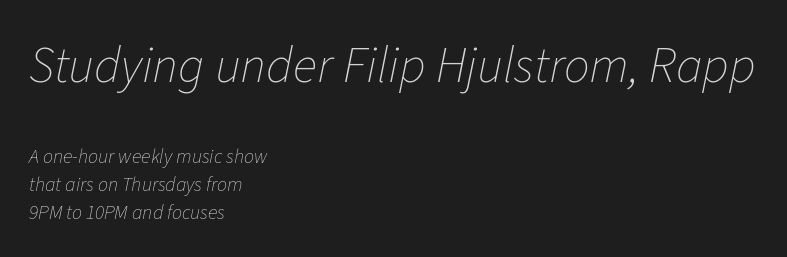
Q: Is the text bold? A: No.
Q: Is the text italic (slanted)? A: Yes, it leans right by about 11 degrees.
Q: Is the text underlined? A: No.
Q: How is the paragraph aligned? A: Left-aligned.
Q: Is the spacing between letters normal or unusually wide? A: Normal.
Q: Is the spacing between lines tight, normal or loose? A: Normal.
Q: Which block of text is set in a larger size, the first (top) or the second (bottom)? A: The first (top) one.
Q: Width (condensed, normal, or wide)? A: Normal.
Q: Stroke contrast? A: Low.
Q: x-height? A: Medium.
Q: Monospaced? A: No.
